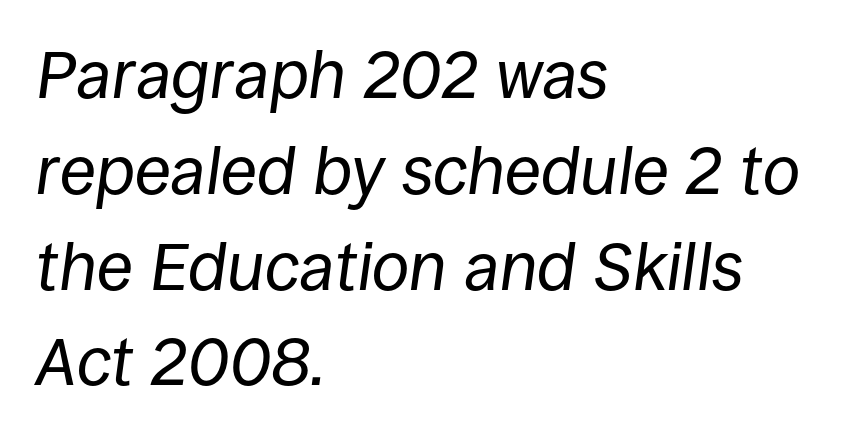
{"italic": "yes", "lean": "right", "slant_degrees": 8, "bold": "no", "weight": "regular", "width": "normal", "stroke_contrast": "low", "x_height": "large", "monospaced": "no", "underline": "no", "align": "left", "line_spacing": "normal", "line_spacing_ratio": 1.43, "letter_spacing": "normal", "letter_spacing_em": 0.0, "glyph_px": 67}
